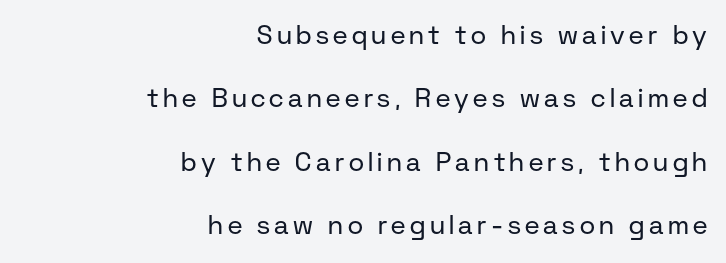
The image shows 26 px text type, upright; set right-aligned, loose line spacing (2.44x), not underlined.
